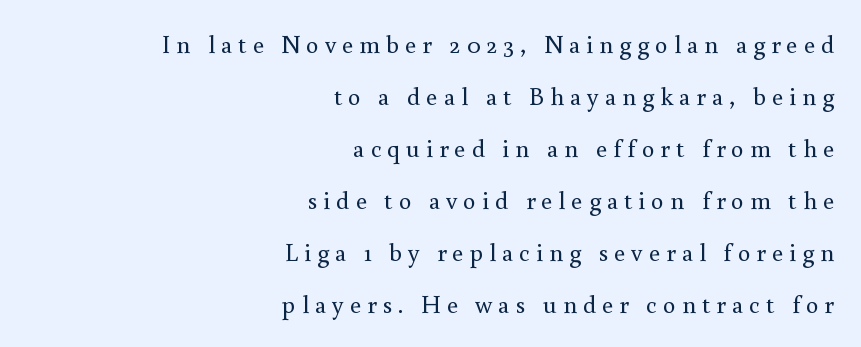
Decoration check: the copy has no underline. Is there much room between lines? Yes — plenty of vertical air separates them. Weight: not bold — regular or lighter. Compared with typical body copy, the letter spacing here is much looser. The specimen reads as upright at a glance.
